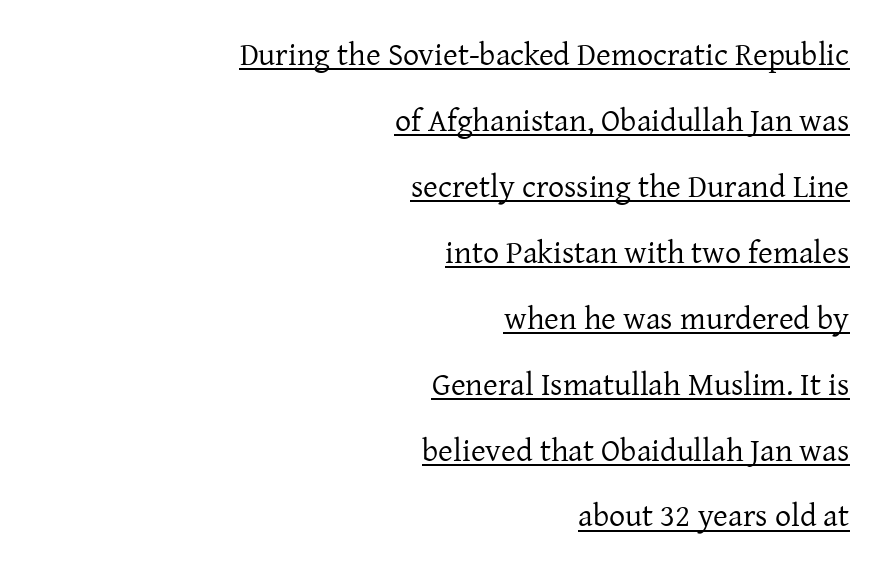
Q: Is the text bold? A: No.
Q: Is the text italic (slanted)? A: No, it is upright.
Q: Is the typeface a serif or a sans-serif typeface? A: Serif.
Q: Is the text underlined? A: Yes.
Q: How is the paragraph aligned? A: Right-aligned.
Q: Is the spacing between letters normal or unusually wide? A: Normal.
Q: Is the spacing between lines tight, normal or loose? A: Loose.
Q: Width (condensed, normal, or wide)? A: Normal.
Q: Stroke contrast? A: Low.
Q: x-height? A: Medium.
Q: Monospaced? A: No.
